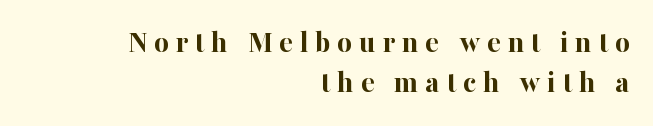
Q: Is the text bold? A: Yes.
Q: Is the text italic (slanted)? A: No, it is upright.
Q: Is the typeface a serif or a sans-serif typeface? A: Serif.
Q: Is the text underlined? A: No.
Q: How is the paragraph aligned? A: Right-aligned.
Q: Is the spacing between letters normal or unusually wide? A: Unusually wide.
Q: Is the spacing between lines tight, normal or loose? A: Normal.
Q: Width (condensed, normal, or wide)? A: Normal.
Q: Stroke contrast? A: High.
Q: x-height? A: Medium.
Q: Monospaced? A: No.
